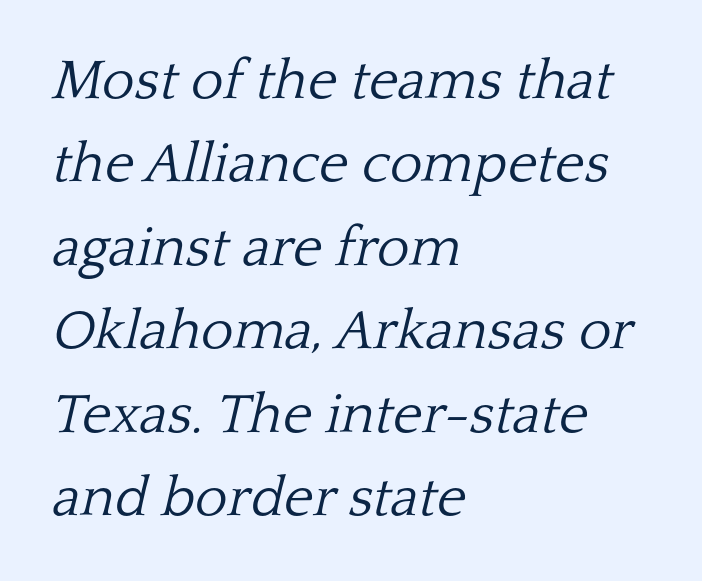
Q: Is the text bold? A: No.
Q: Is the text italic (slanted)? A: Yes, it leans right by about 13 degrees.
Q: Is the typeface a serif or a sans-serif typeface? A: Serif.
Q: Is the text underlined? A: No.
Q: How is the paragraph aligned? A: Left-aligned.
Q: Is the spacing between letters normal or unusually wide? A: Normal.
Q: Is the spacing between lines tight, normal or loose? A: Normal.
Q: Width (condensed, normal, or wide)? A: Normal.
Q: Stroke contrast? A: Low.
Q: x-height? A: Medium.
Q: Monospaced? A: No.
